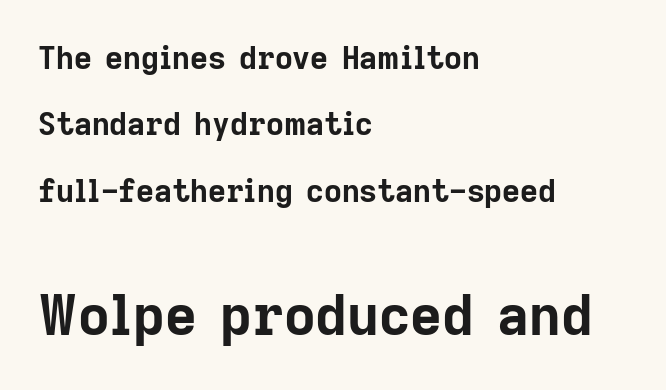
The image shows 55 px bold sans-serif type, upright; set left-aligned, loose line spacing (2.14x), normal letter spacing, not underlined; the second (bottom) block is 1.77x larger; low stroke contrast and a medium x-height.
